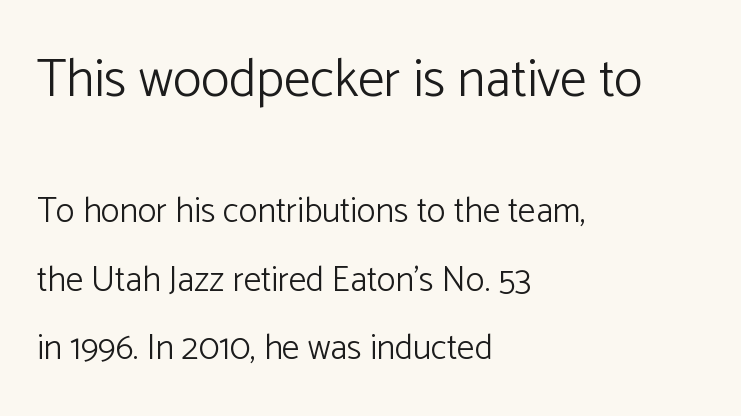
Q: Is the text bold? A: No.
Q: Is the text italic (slanted)? A: No, it is upright.
Q: Is the typeface a serif or a sans-serif typeface? A: Sans-serif.
Q: Is the text underlined? A: No.
Q: How is the paragraph aligned? A: Left-aligned.
Q: Is the spacing between letters normal or unusually wide? A: Normal.
Q: Is the spacing between lines tight, normal or loose? A: Loose.
Q: Which block of text is set in a larger size, the first (top) or the second (bottom)? A: The first (top) one.
Q: Width (condensed, normal, or wide)? A: Normal.
Q: Stroke contrast? A: Low.
Q: x-height? A: Medium.
Q: Monospaced? A: No.
